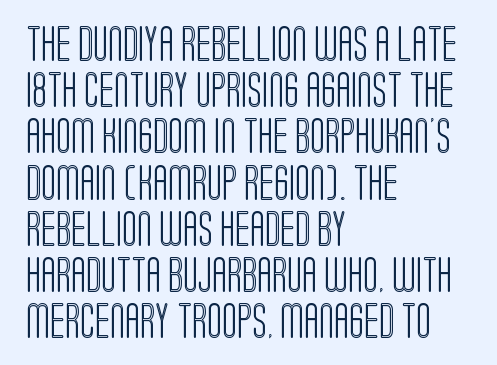
Note the varied advance widths — an 'i' is clearly narrower than an 'm'. The glyphs are unaccompanied by any horizontal stroke below them. The ragged edge is on the right, which tells us the setting is flush left. Honestly, the letter spacing is just normal — you wouldn't notice it. Summary of vertical rhythm: regular, with standard interline spacing. Is there any slant? The stems are plumb.
